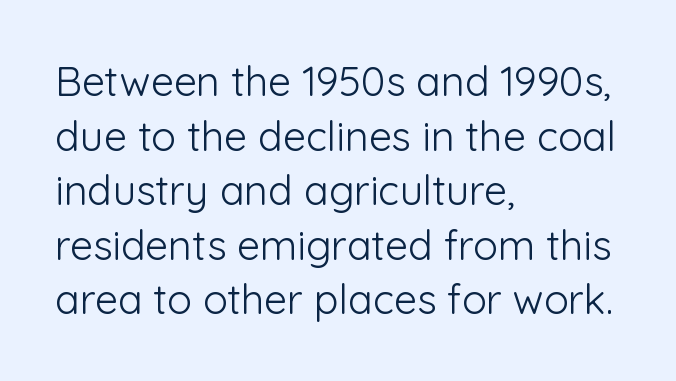
Nope, no serifs anywhere on these letters. The space directly below the letters is spotless. What stands out about the letter spacing? Nothing — it is the standard amount. The font is comparable to plain body text, perhaps lighter. The passage shown stacks its lines at a standard gap. A student would call this left alignment; a typographer would say flush left, rag right.
